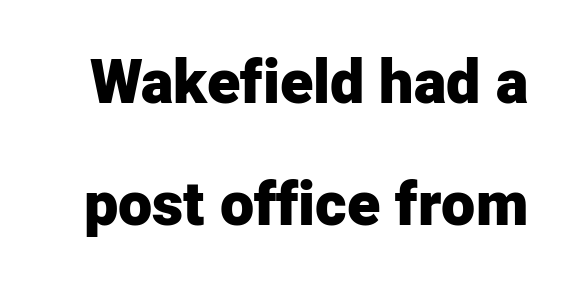
{"serif": "no", "italic": "no", "bold": "yes", "weight": "heavy", "width": "normal", "stroke_contrast": "low", "x_height": "medium", "monospaced": "no", "underline": "no", "line_spacing": "loose", "line_spacing_ratio": 2.0, "letter_spacing": "normal", "letter_spacing_em": 0.0, "glyph_px": 61}
